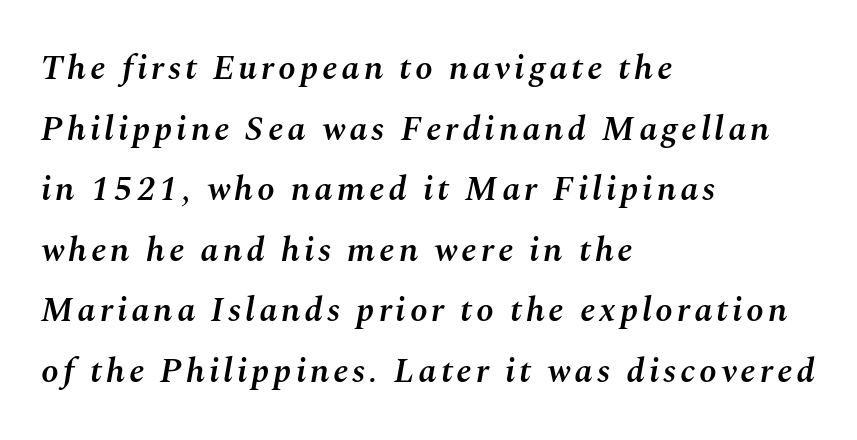
Tall strokes in this sample are angled rather than plumb. Think of a printed novel: that variable character pitch is what you see here. Stems and bowls a touch heavier than normal — semibold. Check under the words: just untouched page. The paragraph has a hard left edge and a soft right edge.
